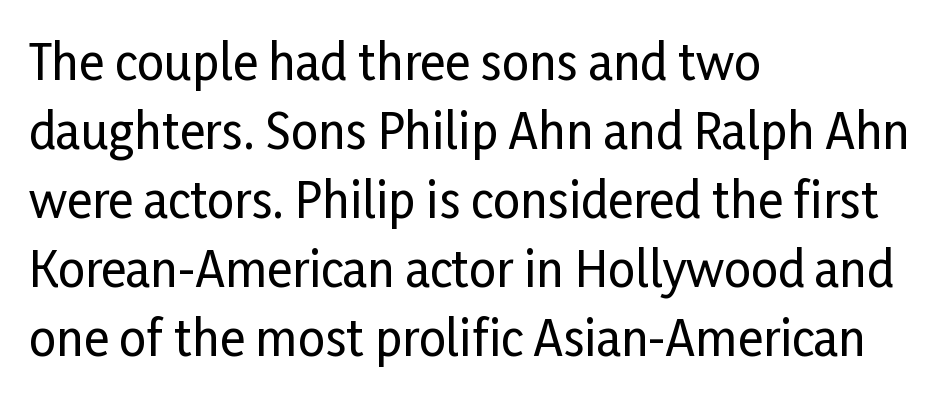
{"serif": "no", "italic": "no", "width": "condensed", "stroke_contrast": "low", "x_height": "medium", "monospaced": "no", "underline": "no", "align": "left", "line_spacing": "normal", "line_spacing_ratio": 1.44, "letter_spacing": "normal", "letter_spacing_em": 0.0, "glyph_px": 48}
